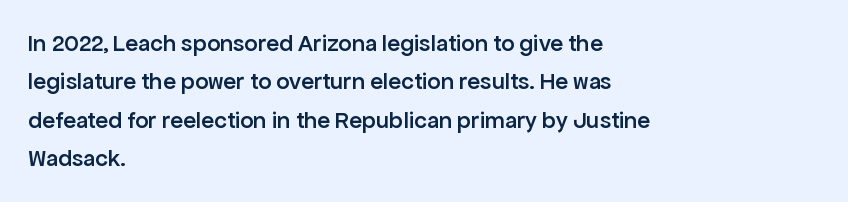
{"italic": "no", "bold": "semi", "underline": "no", "align": "left", "line_spacing": "normal", "line_spacing_ratio": 1.6, "letter_spacing": "normal", "letter_spacing_em": 0.0, "glyph_px": 24}
